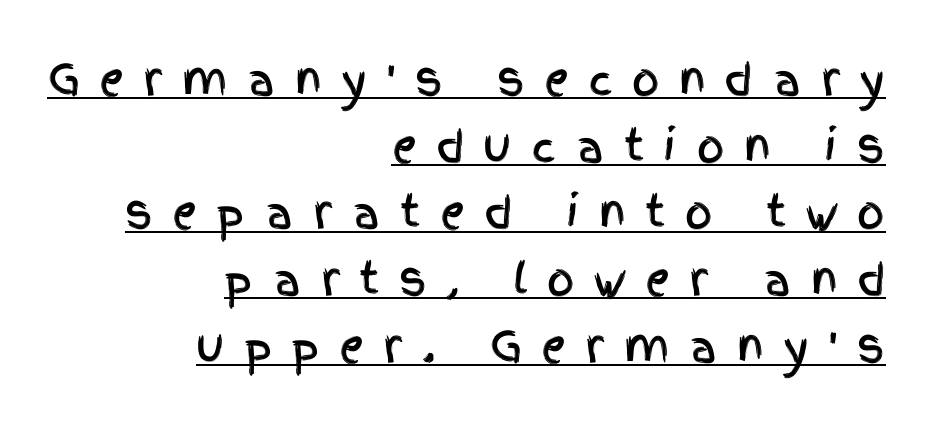
{"serif": "no", "italic": "no", "width": "condensed", "x_height": "large", "monospaced": "no", "underline": "yes", "align": "right", "line_spacing": "normal", "line_spacing_ratio": 1.55, "letter_spacing": "wide", "letter_spacing_em": 0.45, "glyph_px": 43}
